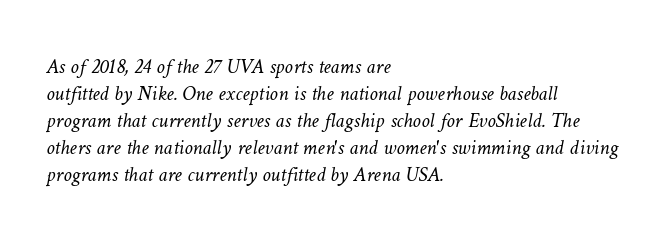
The image shows 21 px text type; set left-aligned, normal line spacing (1.29x), normal letter spacing, not underlined.
